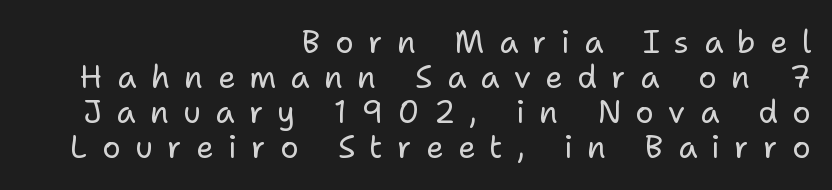
{"serif": "no", "italic": "no", "bold": "no", "weight": "regular", "width": "normal", "stroke_contrast": "low", "x_height": "medium", "monospaced": "no", "underline": "no", "align": "right", "line_spacing": "tight", "line_spacing_ratio": 1.13, "letter_spacing": "wide", "letter_spacing_em": 0.46, "glyph_px": 31}
